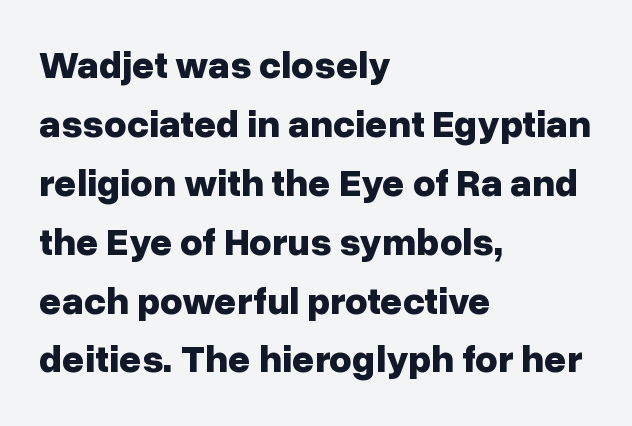
Vertical strokes here are truly vertical. Words float on clear page, feet unadorned. A typesetter would call this proportional, since set widths differ per character. Successive baselines arrive at the customary interval.
